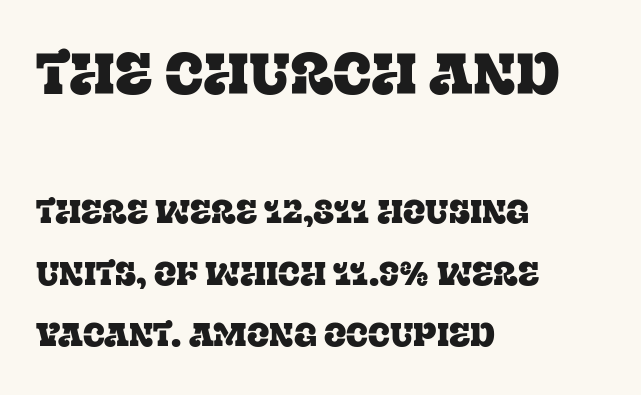
Each letter keeps its own natural width here, so spacing adapts to shape. Here the first block reads like a headline and the second like body copy. Letter spacing: default. Check where the strokes stop: tiny serifs finish them off. These lines stack with their left ends in a neat column.
